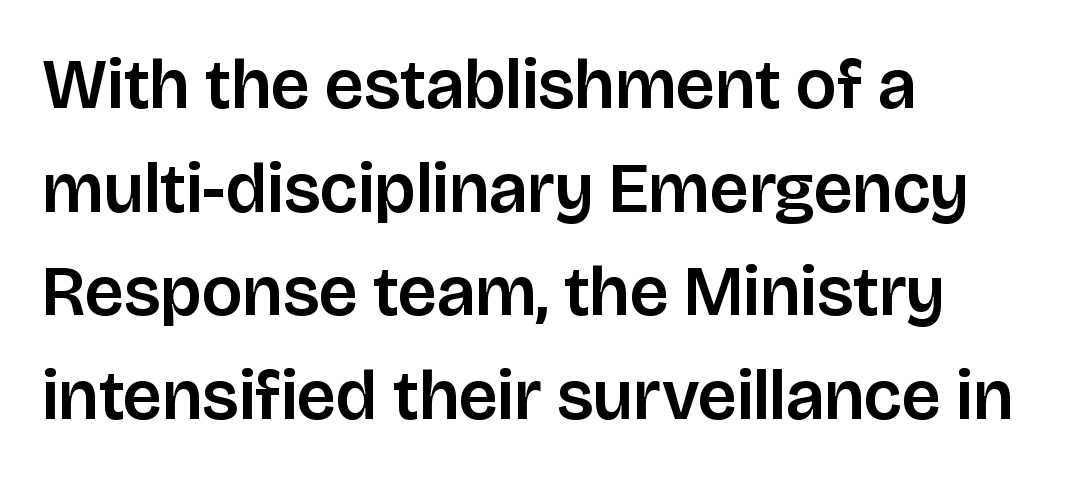
This is sans-serif lettering, the kind often seen on screens and signage. Does the copy run flush right? No — it runs flush left. Do the characters align in a grid? No, the font is proportional. A clean baseline with only descenders dipping below it. What's the leading like? Ordinary, nothing unusual. Honestly, the letter spacing is just normal — you wouldn't notice it.
